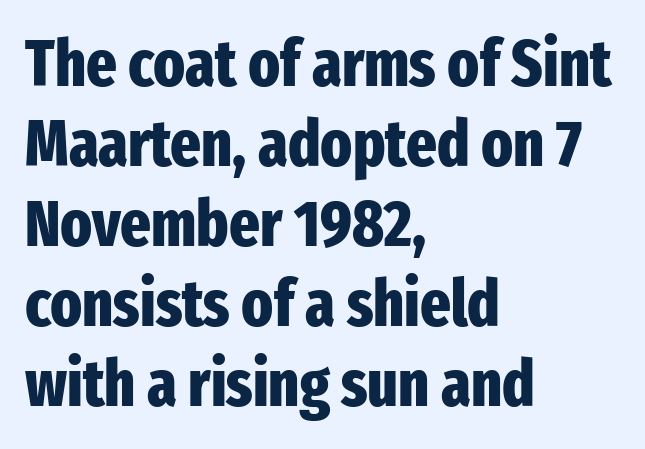
The image shows 65 px heavy, condensed sans-serif type, upright; set left-aligned, line spacing 1.23x, normal letter spacing, not underlined; low stroke contrast and a medium x-height.
